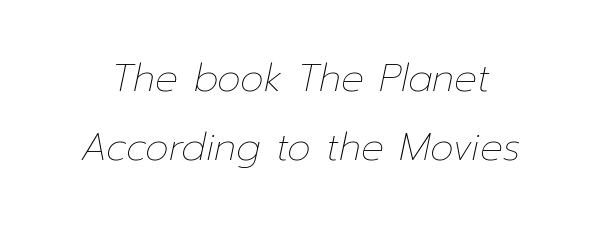
The image shows 38 px thin type, italic (leaning right); set line spacing 1.82x, normal letter spacing, not underlined; low stroke contrast and a medium x-height.
